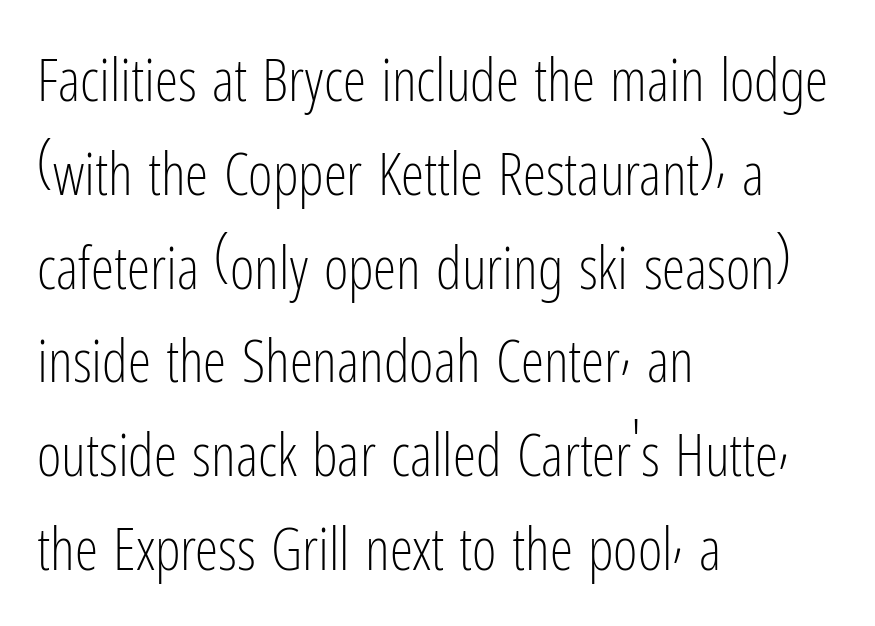
Q: Is the text bold? A: No.
Q: Is the text italic (slanted)? A: No, it is upright.
Q: Is the typeface a serif or a sans-serif typeface? A: Sans-serif.
Q: Is the text underlined? A: No.
Q: How is the paragraph aligned? A: Left-aligned.
Q: Is the spacing between letters normal or unusually wide? A: Normal.
Q: Is the spacing between lines tight, normal or loose? A: Normal.
Q: Width (condensed, normal, or wide)? A: Condensed.
Q: Stroke contrast? A: Low.
Q: x-height? A: Medium.
Q: Monospaced? A: No.
